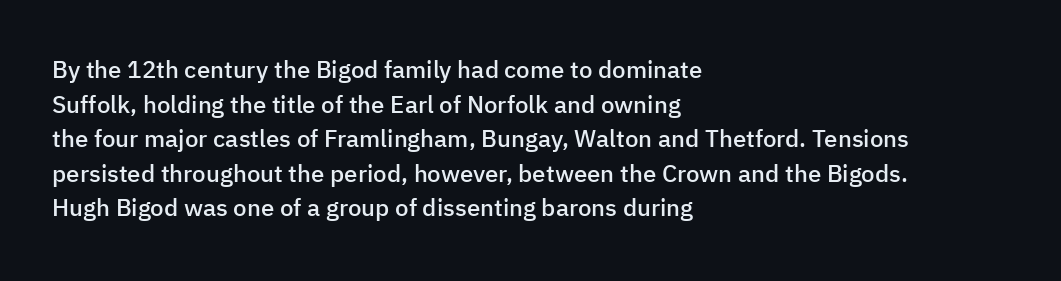
Q: Is the text bold? A: Semi-bold.
Q: Is the text italic (slanted)? A: No, it is upright.
Q: Is the text underlined? A: No.
Q: How is the paragraph aligned? A: Left-aligned.
Q: Is the spacing between letters normal or unusually wide? A: Normal.
Q: Is the spacing between lines tight, normal or loose? A: Normal.
